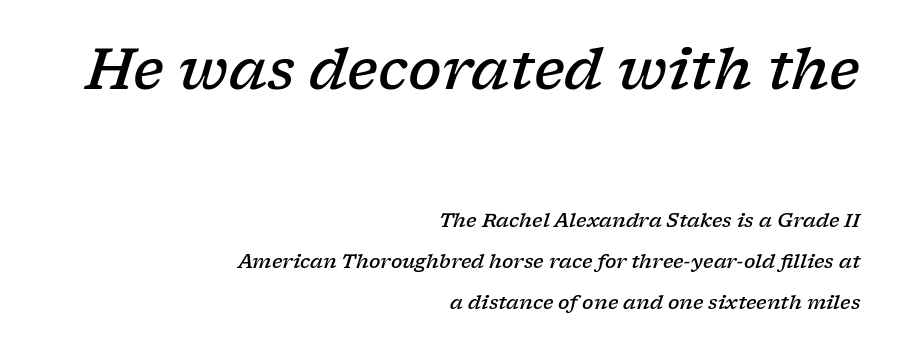
Airy leading. The passage is arranged like a letterhead date or caption credit — flush right. Type style note: has serifs. The face used here appears at its bigger size in the upper chunk. The axis of the letterforms is tilted away from vertical.
